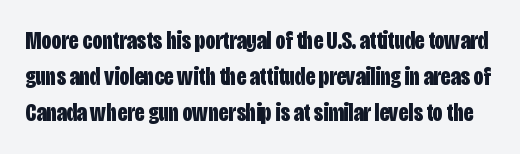
Q: Is the text bold? A: Yes.
Q: Is the text italic (slanted)? A: No, it is upright.
Q: Is the text underlined? A: No.
Q: Is the spacing between letters normal or unusually wide? A: Normal.
Q: Is the spacing between lines tight, normal or loose? A: Normal.
